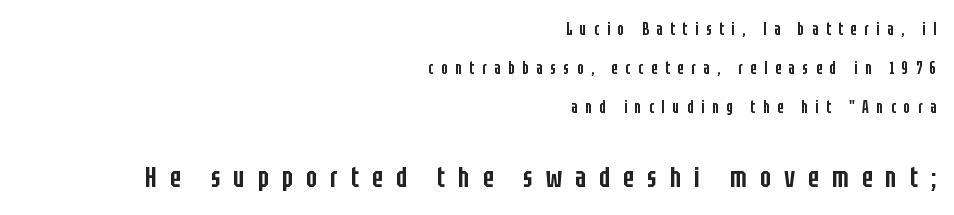
The passage shown is not underscored anywhere. Bigger letters appear in the bottom chunk; the top chunk is reduced. Caption: semibold face, moderately heavy strokes. Nope, no serifs anywhere on these letters.
